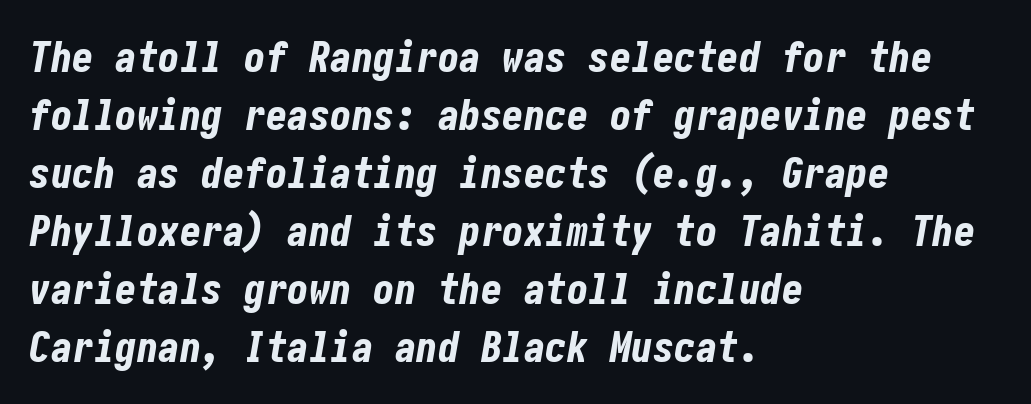
The image shows 43 px bold, condensed type, italic (leaning right); set left-aligned, normal line spacing (1.35x), normal letter spacing, not underlined; low stroke contrast and a medium x-height.
